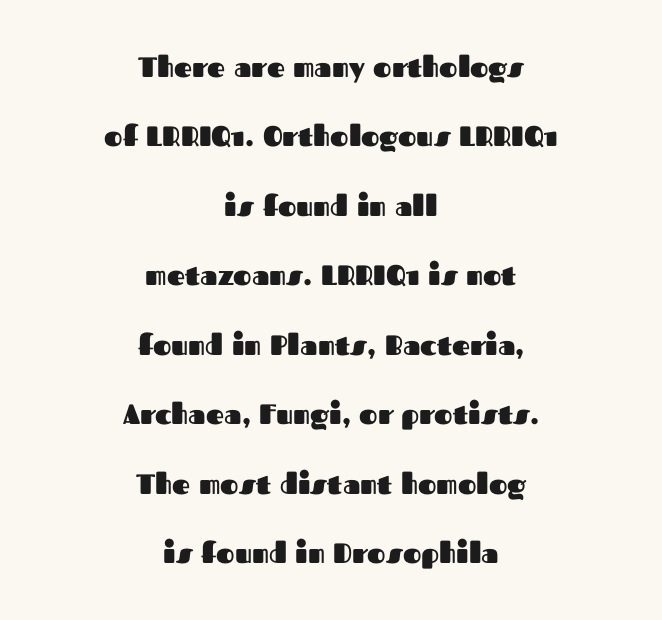
Q: Is the text bold? A: Yes.
Q: Is the text italic (slanted)? A: No, it is upright.
Q: Is the typeface a serif or a sans-serif typeface? A: Sans-serif.
Q: Is the text underlined? A: No.
Q: How is the paragraph aligned? A: Centered.
Q: Is the spacing between letters normal or unusually wide? A: Normal.
Q: Is the spacing between lines tight, normal or loose? A: Loose.
Q: Width (condensed, normal, or wide)? A: Normal.
Q: Stroke contrast? A: Medium.
Q: x-height? A: Medium.
Q: Monospaced? A: No.
